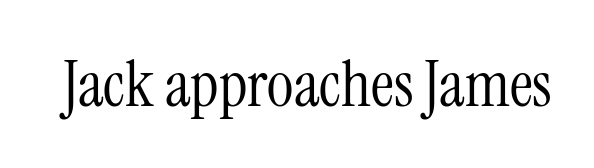
In terms of letterspacing, this is plain default setting. When letters stand straight like this, we call the style roman or upright. Yep, those are serifs on the letters. The specimen omits any rule beneath the text block's lines.
